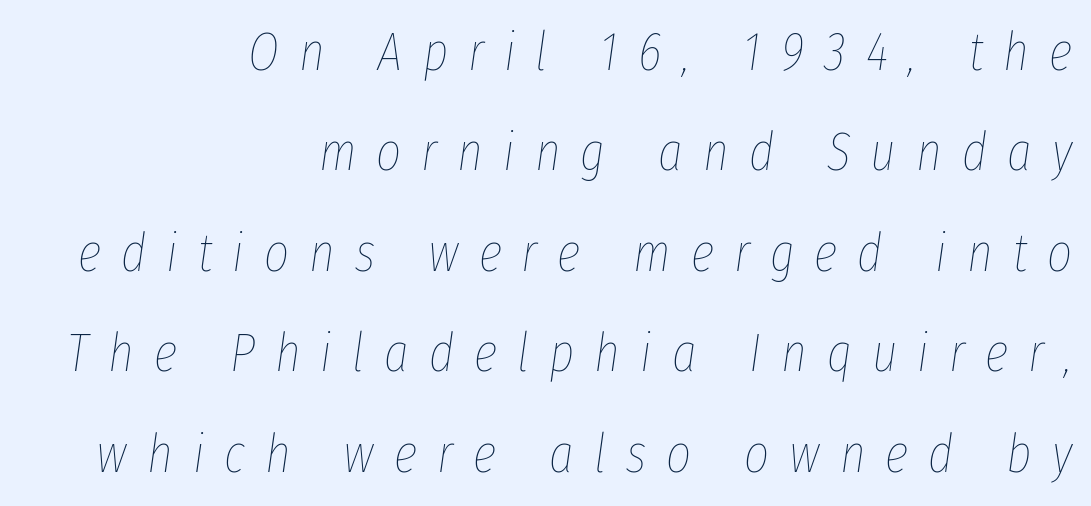
Q: Is the text bold? A: No.
Q: Is the text italic (slanted)? A: Yes, it leans right by about 8 degrees.
Q: Is the text underlined? A: No.
Q: How is the paragraph aligned? A: Right-aligned.
Q: Is the spacing between letters normal or unusually wide? A: Unusually wide.
Q: Width (condensed, normal, or wide)? A: Condensed.
Q: Stroke contrast? A: Low.
Q: x-height? A: Medium.
Q: Monospaced? A: No.
